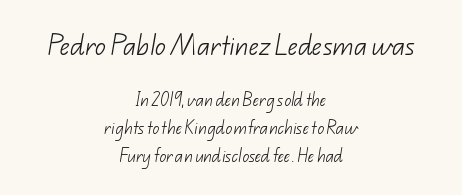
The area under the type is left untouched. The paragraph shown floats in the horizontal middle. The lines are spread far apart with generous leading. Short note: letters normally spaced. The composition opens big and finishes small. Vertical stems look standard width or narrower in stroke.
